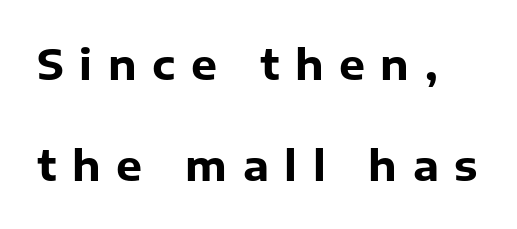
Q: Is the text bold? A: Yes.
Q: Is the text italic (slanted)? A: No, it is upright.
Q: Is the typeface a serif or a sans-serif typeface? A: Sans-serif.
Q: Is the text underlined? A: No.
Q: Is the spacing between letters normal or unusually wide? A: Unusually wide.
Q: Is the spacing between lines tight, normal or loose? A: Loose.
Q: Width (condensed, normal, or wide)? A: Normal.
Q: Stroke contrast? A: Low.
Q: x-height? A: Medium.
Q: Monospaced? A: No.
